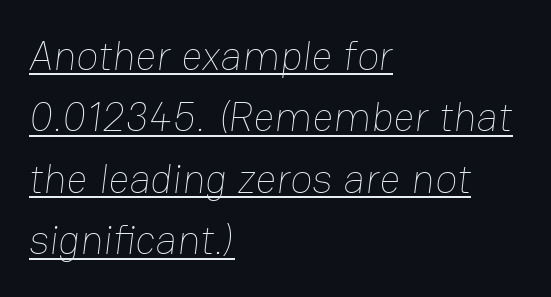
This sample uses plain, unmodified letter spacing. This sample carries an underscore along the baseline area. The compositor pushed each line to the left boundary. The typesetting does not lean heavy: it is not bold.
